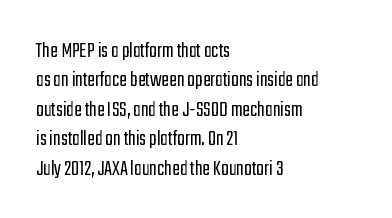
It's the straight-up-and-down kind of type. The face used here is rendered with its standard letterfit. The setting favours the left margin, as ordinary paragraphs usually do. This is not heavy type; no bold has been used. Interline gaps are of average width in this sample.
